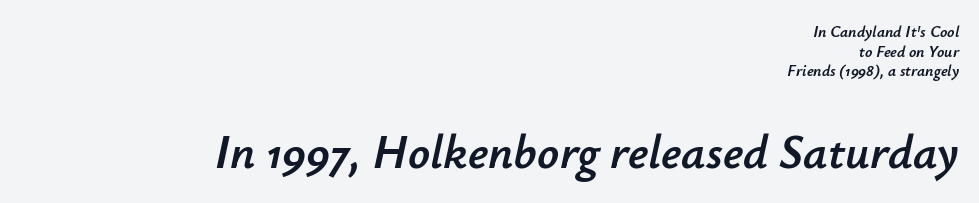
{"italic": "yes", "lean": "right", "slant_degrees": 12, "width": "normal", "stroke_contrast": "low", "x_height": "small", "monospaced": "no", "underline": "no", "align": "right", "line_spacing_ratio": 1.23, "letter_spacing": "normal", "letter_spacing_em": 0.0, "larger_block": "second", "size_ratio": 3.0, "glyph_px": 48}
